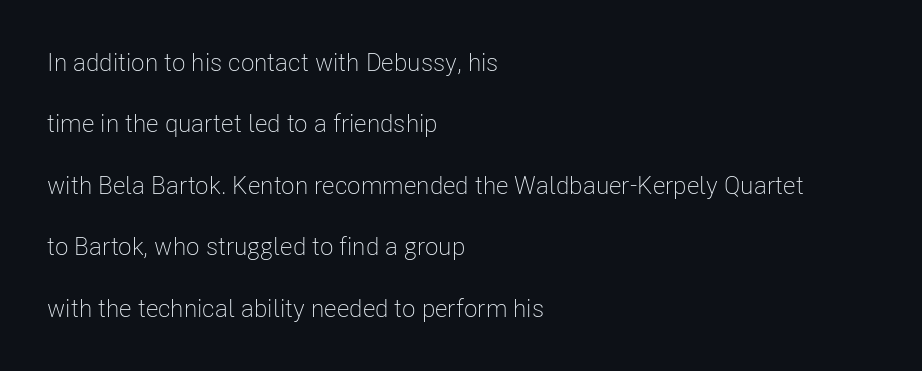
{"italic": "no", "bold": "no", "underline": "no", "align": "left", "line_spacing": "loose", "line_spacing_ratio": 2.46, "letter_spacing": "normal", "letter_spacing_em": 0.0, "glyph_px": 25}
